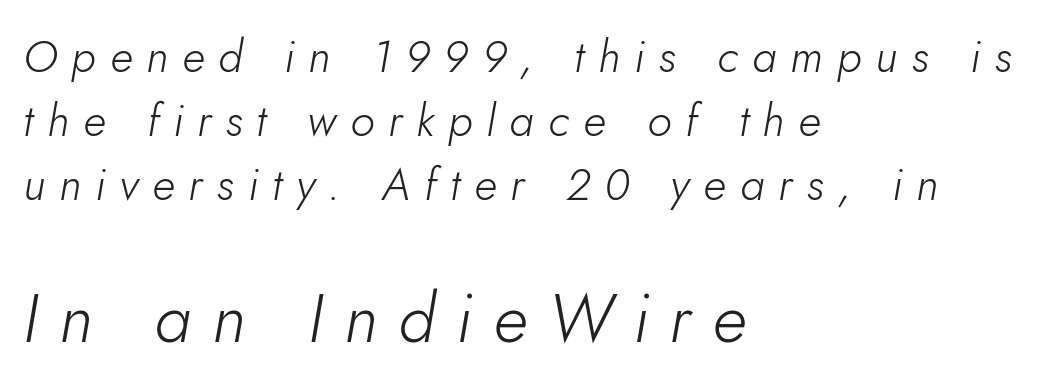
{"italic": "yes", "lean": "right", "slant_degrees": 10, "bold": "no", "weight": "light", "width": "normal", "stroke_contrast": "low", "x_height": "small", "monospaced": "no", "underline": "no", "align": "left", "line_spacing": "normal", "line_spacing_ratio": 1.42, "letter_spacing": "wide", "letter_spacing_em": 0.31, "larger_block": "second", "size_ratio": 1.51, "glyph_px": 68}
